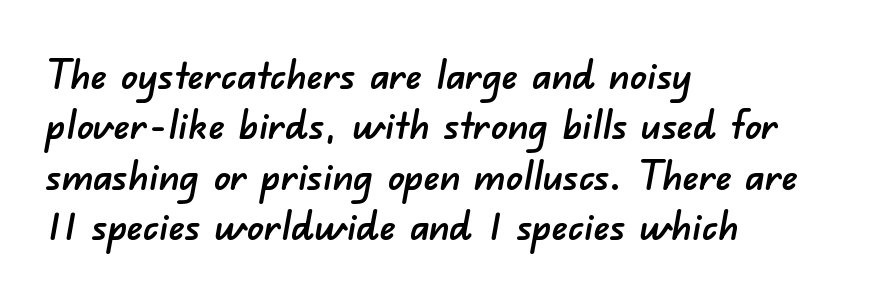
The image shows 41 px sans-serif type; set left-aligned, line spacing 1.23x, normal letter spacing, not underlined; low stroke contrast and a small x-height.
